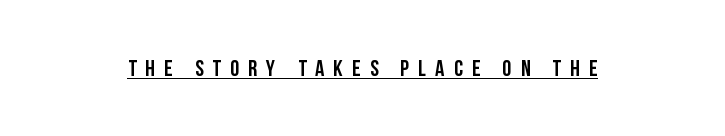
Q: Is the text italic (slanted)? A: No, it is upright.
Q: Is the text underlined? A: Yes.
Q: Is the spacing between letters normal or unusually wide? A: Unusually wide.
